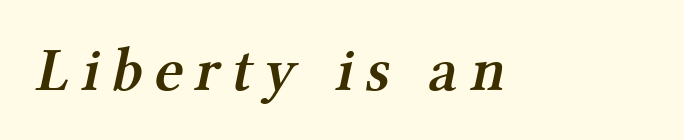
{"serif": "yes", "bold": "semi", "weight": "semibold", "width": "normal", "stroke_contrast": "medium", "x_height": "medium", "monospaced": "no", "underline": "no", "glyph_px": 62}
